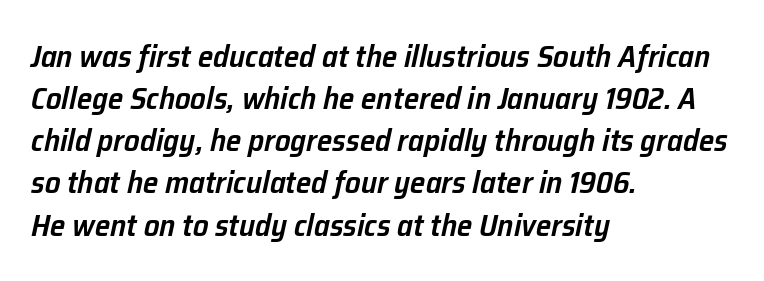
{"italic": "yes", "lean": "right", "slant_degrees": 12, "bold": "semi", "weight": "semibold", "width": "normal", "stroke_contrast": "low", "x_height": "medium", "monospaced": "no", "underline": "no", "align": "left", "line_spacing": "normal", "line_spacing_ratio": 1.36, "letter_spacing": "normal", "letter_spacing_em": 0.0, "glyph_px": 31}
